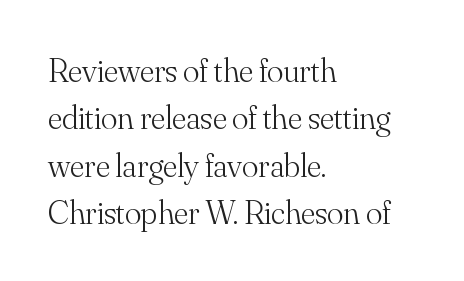
Q: Is the text bold? A: No.
Q: Is the text italic (slanted)? A: No, it is upright.
Q: Is the typeface a serif or a sans-serif typeface? A: Serif.
Q: Is the text underlined? A: No.
Q: How is the paragraph aligned? A: Left-aligned.
Q: Is the spacing between letters normal or unusually wide? A: Normal.
Q: Is the spacing between lines tight, normal or loose? A: Normal.
Q: Width (condensed, normal, or wide)? A: Normal.
Q: Stroke contrast? A: Medium.
Q: x-height? A: Small.
Q: Monospaced? A: No.
